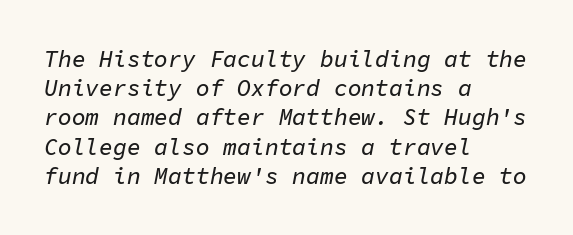
Q: Is the text italic (slanted)? A: Yes, it leans right by about 11 degrees.
Q: Is the text underlined? A: No.
Q: How is the paragraph aligned? A: Left-aligned.
Q: Is the spacing between letters normal or unusually wide? A: Normal.
Q: Is the spacing between lines tight, normal or loose? A: Normal.
